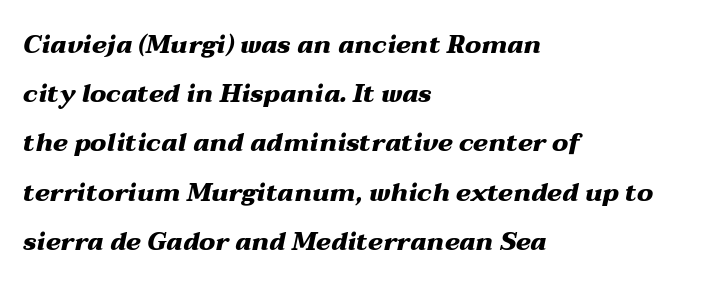
{"italic": "yes", "lean": "right", "slant_degrees": 12, "bold": "yes", "underline": "no", "align": "left", "line_spacing": "loose", "line_spacing_ratio": 1.97, "letter_spacing": "normal", "letter_spacing_em": 0.0, "glyph_px": 25}
